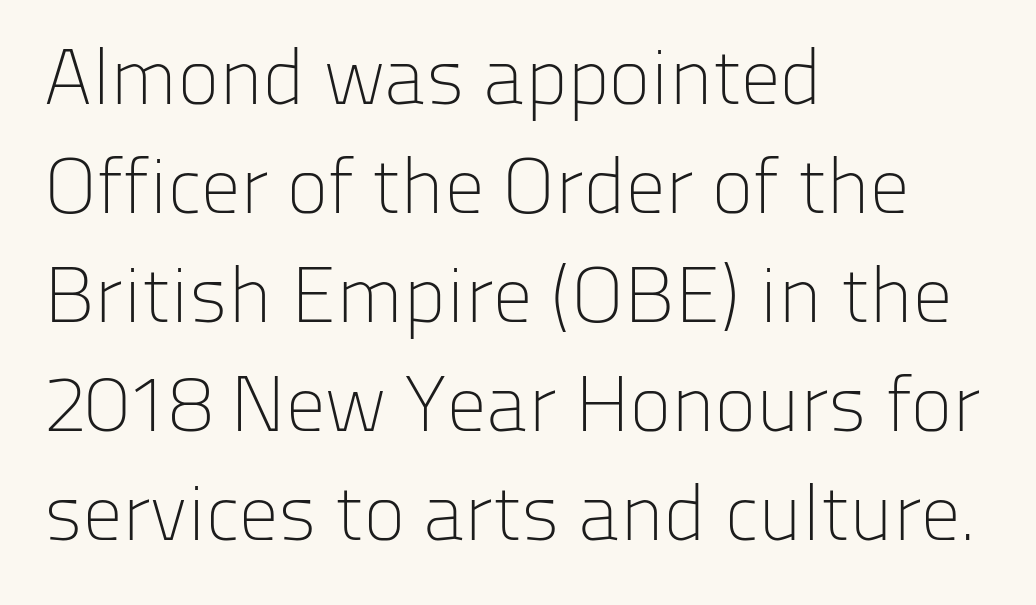
{"serif": "no", "italic": "no", "bold": "no", "weight": "light", "width": "normal", "stroke_contrast": "low", "x_height": "medium", "monospaced": "no", "underline": "no", "align": "left", "line_spacing": "normal", "line_spacing_ratio": 1.38, "letter_spacing": "normal", "letter_spacing_em": 0.0, "glyph_px": 79}
